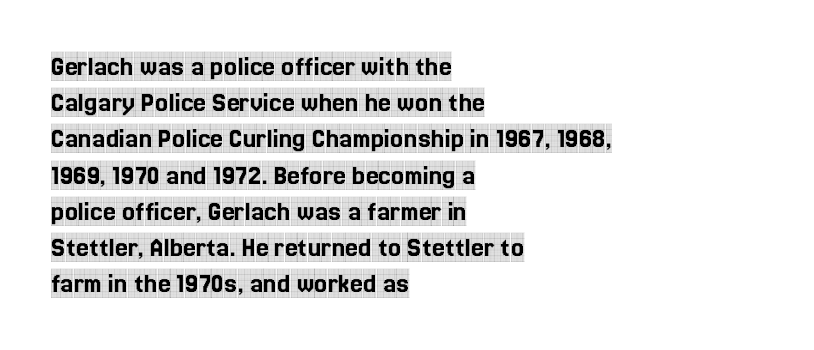
The image shows 29 px condensed serif type, upright; set left-aligned, normal line spacing (1.25x), normal letter spacing, not underlined; a large x-height.
